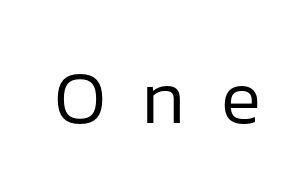
Q: Is the text bold? A: No.
Q: Is the text italic (slanted)? A: No, it is upright.
Q: Is the typeface a serif or a sans-serif typeface? A: Sans-serif.
Q: Is the text underlined? A: No.
Q: Is the spacing between letters normal or unusually wide? A: Unusually wide.
Q: Width (condensed, normal, or wide)? A: Normal.
Q: Stroke contrast? A: Low.
Q: x-height? A: Medium.
Q: Monospaced? A: No.
